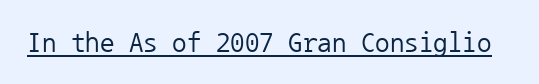
Serif or sans? Sans — the stroke terminals are bare. Standard letterfit; no display-style spreading of the glyphs. The strokes carry an ordinary text weight at most. Characters remain perfectly vertical along every line. The typesetter has applied underlining to the passage shown.
